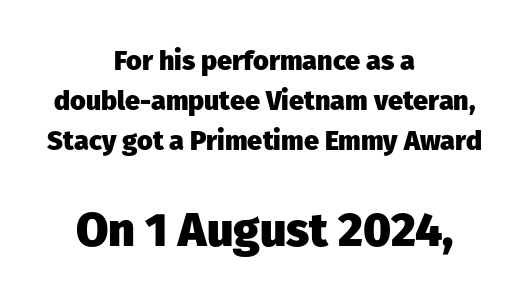
The image shows 47 px heavy sans-serif type, upright; set centered, normal line spacing (1.49x), normal letter spacing, not underlined; the second (bottom) block is 1.74x larger; low stroke contrast and a medium x-height.
